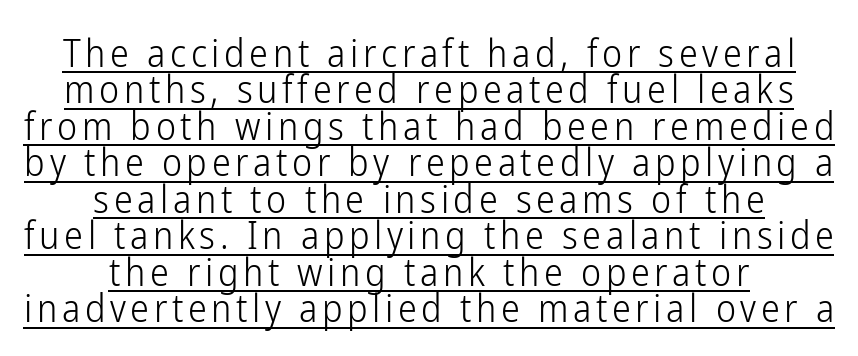
The image shows 38 px light, condensed sans-serif type, upright; set centered, tight line spacing (0.96x), underlined; low stroke contrast and a medium x-height.
